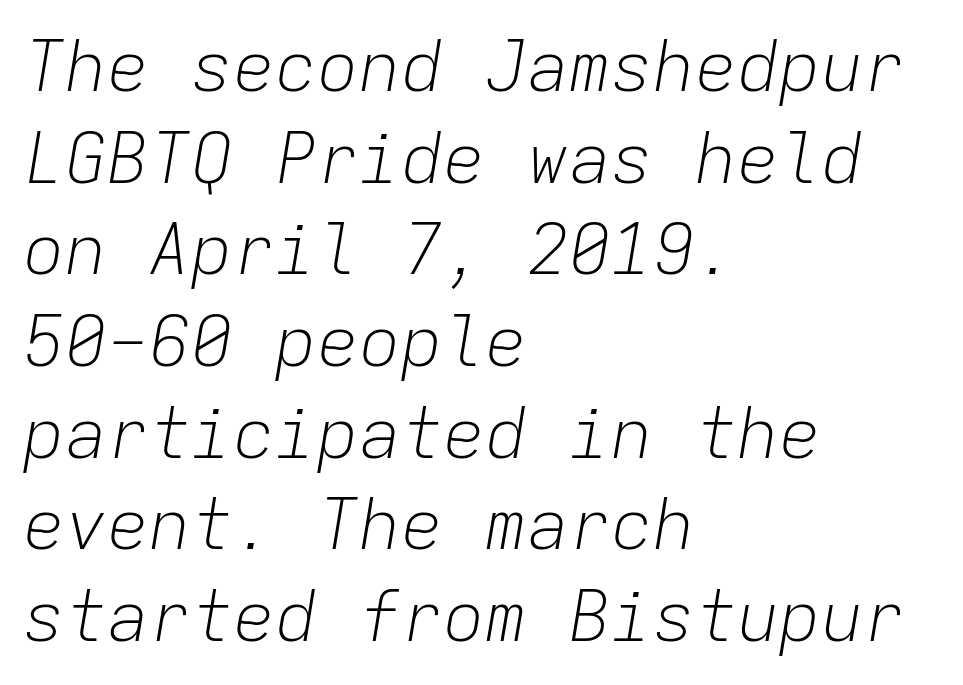
Q: Is the text bold? A: No.
Q: Is the text italic (slanted)? A: Yes, it leans right by about 9 degrees.
Q: Is the text underlined? A: No.
Q: How is the paragraph aligned? A: Left-aligned.
Q: Is the spacing between letters normal or unusually wide? A: Normal.
Q: Is the spacing between lines tight, normal or loose? A: Normal.
Q: Width (condensed, normal, or wide)? A: Normal.
Q: Stroke contrast? A: Low.
Q: x-height? A: Medium.
Q: Monospaced? A: Yes.
